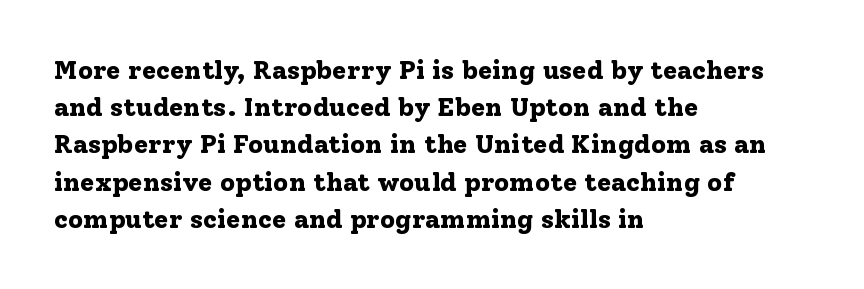
Notice how descenders clear the ascenders below comfortably — that's standard leading. Compared with an ordinary text face, these strokes are far heavier — a full bold. Compared with typical body copy, the letter spacing here is the same. Italic: no, the glyphs are upright roman. The rag falls on the right side of this text block. Descenders hang freely into open space.
